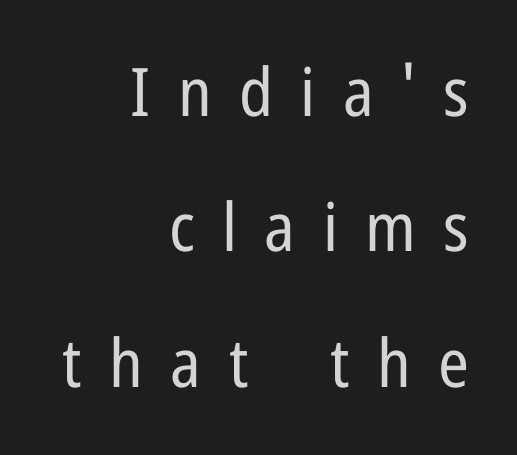
{"serif": "no", "italic": "no", "bold": "no", "weight": "regular", "width": "condensed", "stroke_contrast": "low", "x_height": "medium", "monospaced": "no", "underline": "no", "align": "right", "line_spacing": "loose", "line_spacing_ratio": 2.02, "letter_spacing": "wide", "letter_spacing_em": 0.41, "glyph_px": 67}
